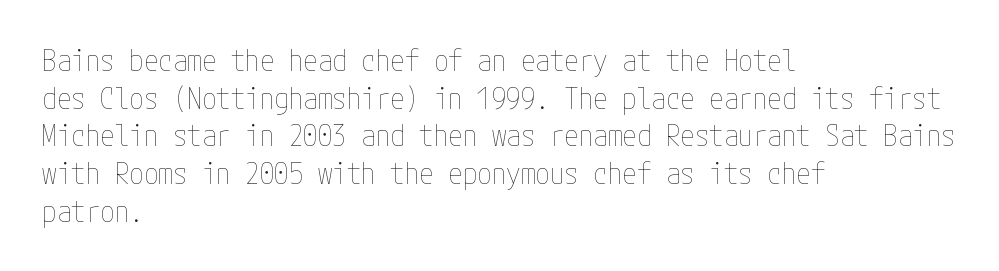
Q: Is the text bold? A: No.
Q: Is the text italic (slanted)? A: No, it is upright.
Q: Is the text underlined? A: No.
Q: How is the paragraph aligned? A: Left-aligned.
Q: Is the spacing between letters normal or unusually wide? A: Normal.
Q: Is the spacing between lines tight, normal or loose? A: Normal.
Q: Width (condensed, normal, or wide)? A: Condensed.
Q: Stroke contrast? A: Low.
Q: x-height? A: Medium.
